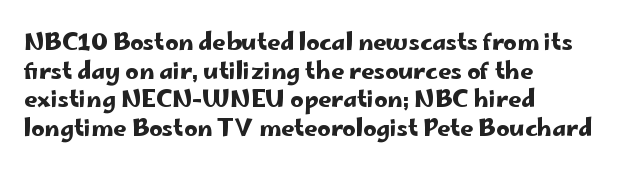
The image shows 23 px text type, upright; set left-aligned, normal line spacing (1.25x), normal letter spacing, not underlined.
